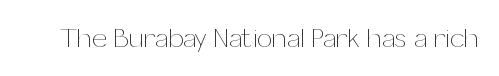
Q: Is the text bold? A: No.
Q: Is the text italic (slanted)? A: No, it is upright.
Q: Is the text underlined? A: No.
Q: Is the spacing between letters normal or unusually wide? A: Normal.
